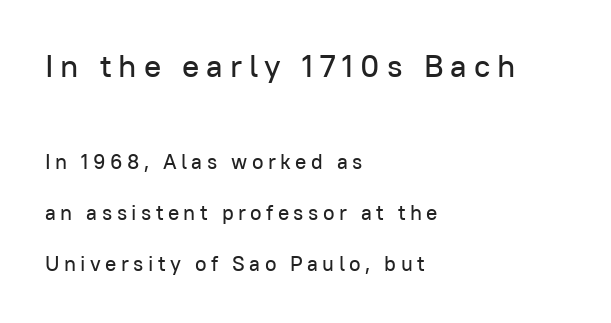
Descenders are the only things crossing below the line. A student would call this left alignment; a typographer would say flush left, rag right. Posture: straight, roman, zero tilt. In this sample the first text group is rendered at the bigger scale. Stroke terminals: plain, sans-serif.
